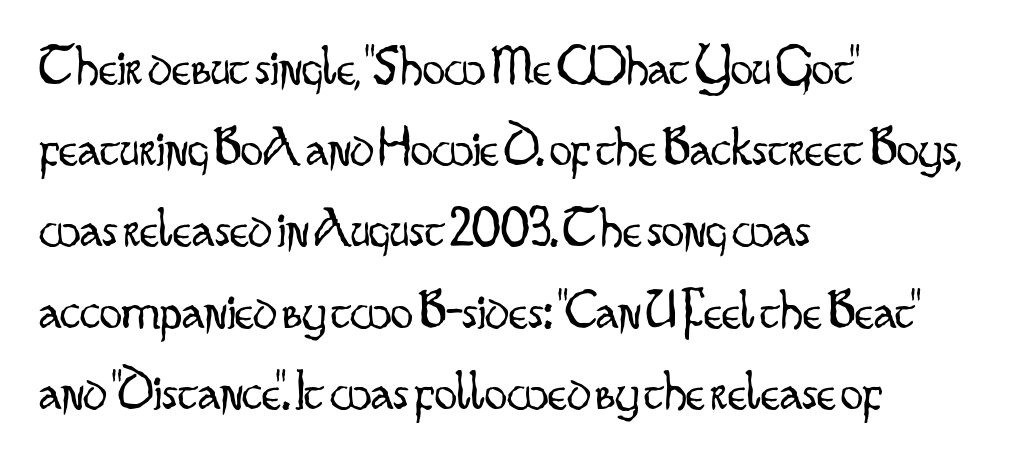
{"serif": "no", "italic": "no", "bold": "no", "weight": "light", "width": "condensed", "stroke_contrast": "low", "x_height": "small", "monospaced": "no", "underline": "no", "align": "left", "line_spacing": "normal", "line_spacing_ratio": 1.45, "letter_spacing": "normal", "letter_spacing_em": 0.0, "glyph_px": 56}
